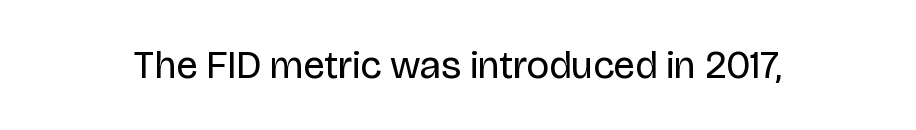
{"serif": "no", "italic": "no", "bold": "no", "weight": "regular", "width": "normal", "stroke_contrast": "low", "x_height": "large", "monospaced": "no", "underline": "no", "letter_spacing": "normal", "letter_spacing_em": 0.0, "glyph_px": 39}
